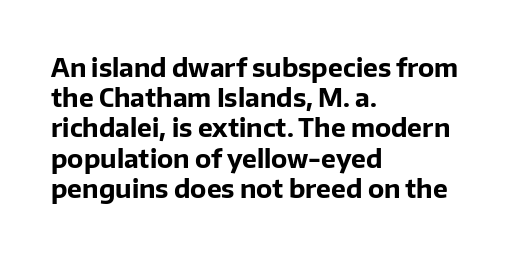
{"italic": "no", "bold": "yes", "underline": "no", "align": "left", "line_spacing_ratio": 1.21, "letter_spacing": "normal", "letter_spacing_em": 0.0, "glyph_px": 25}
